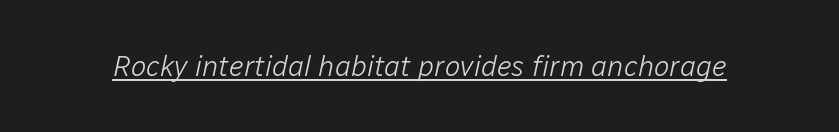
Q: Is the text bold? A: No.
Q: Is the text italic (slanted)? A: Yes, it leans right by about 12 degrees.
Q: Is the text underlined? A: Yes.
Q: Is the spacing between letters normal or unusually wide? A: Normal.
Q: Width (condensed, normal, or wide)? A: Normal.
Q: Stroke contrast? A: Low.
Q: x-height? A: Medium.
Q: Monospaced? A: No.
